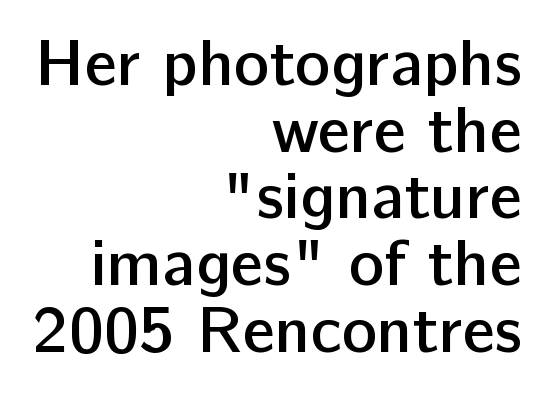
{"serif": "no", "italic": "no", "bold": "semi", "weight": "semibold", "width": "normal", "stroke_contrast": "low", "x_height": "medium", "monospaced": "no", "underline": "no", "align": "right", "line_spacing": "tight", "line_spacing_ratio": 1.01, "letter_spacing": "normal", "letter_spacing_em": 0.0, "glyph_px": 66}
